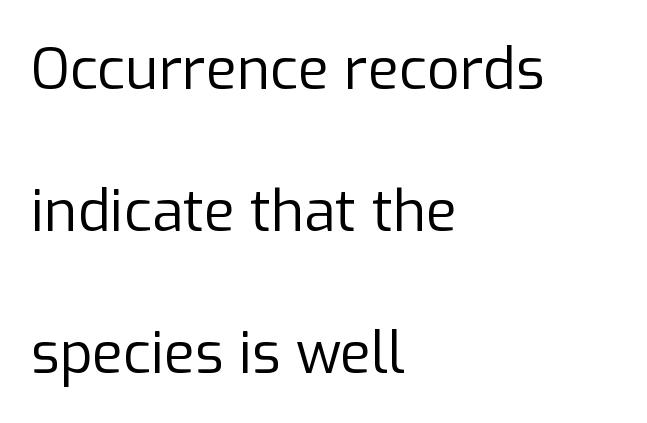
Look at the bottom of the vertical strokes: they stop flat, with no serifs. This sample has the flowing, uneven cadence of proportional lettering. Posture: straight, roman, zero tilt. These lines keep a tight, regular rhythm from letter to letter. How would I describe the line gaps? Wide and relaxed.
